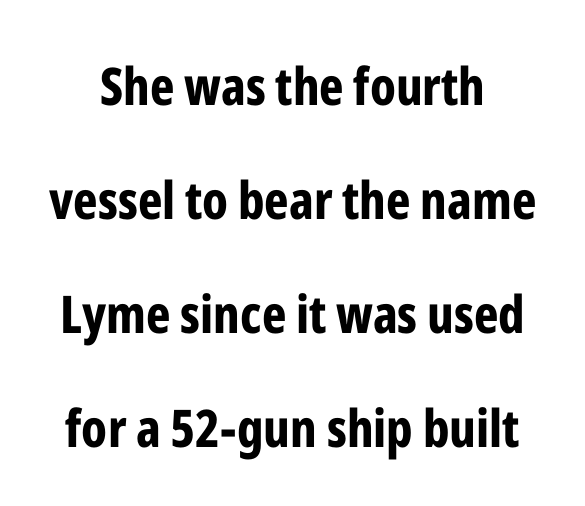
The image shows 52 px bold, condensed sans-serif type, upright; set loose line spacing (2.19x), normal letter spacing, not underlined; low stroke contrast and a medium x-height.
